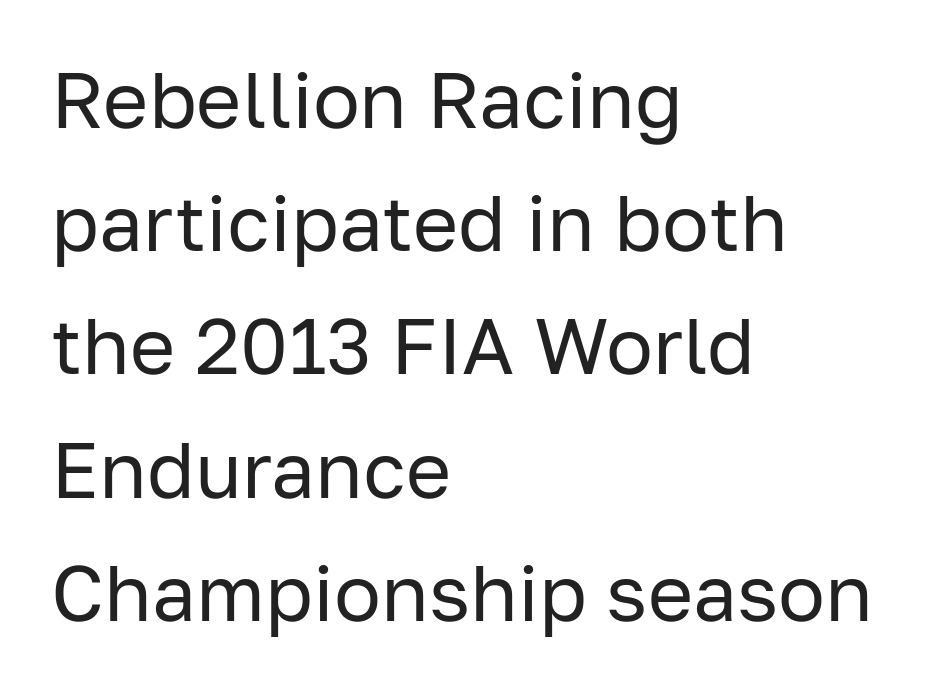
Q: Is the text bold? A: No.
Q: Is the text italic (slanted)? A: No, it is upright.
Q: Is the typeface a serif or a sans-serif typeface? A: Sans-serif.
Q: Is the text underlined? A: No.
Q: How is the paragraph aligned? A: Left-aligned.
Q: Is the spacing between letters normal or unusually wide? A: Normal.
Q: Is the spacing between lines tight, normal or loose? A: Normal.
Q: Width (condensed, normal, or wide)? A: Normal.
Q: Stroke contrast? A: Low.
Q: x-height? A: Medium.
Q: Monospaced? A: No.
